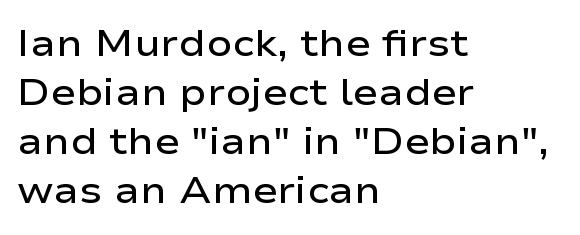
{"serif": "no", "italic": "no", "bold": "semi", "weight": "semibold", "width": "wide", "stroke_contrast": "low", "x_height": "medium", "monospaced": "no", "underline": "no", "align": "left", "line_spacing": "normal", "line_spacing_ratio": 1.29, "letter_spacing": "normal", "letter_spacing_em": 0.0, "glyph_px": 38}
